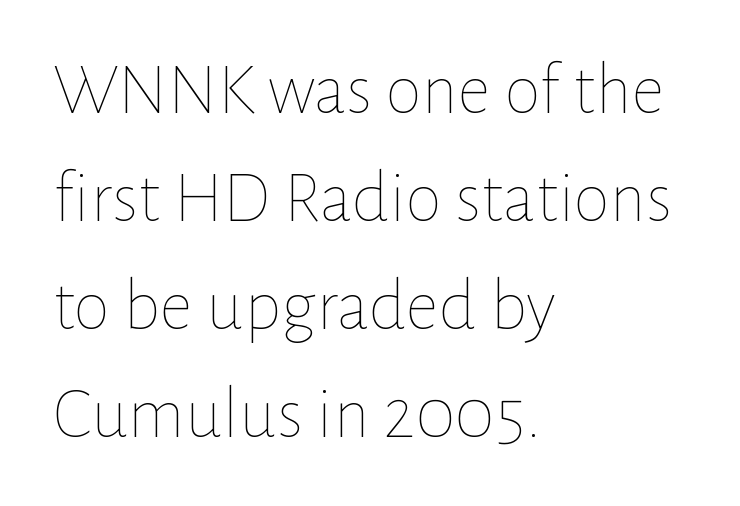
Underlining? Definitely not there. The passage shown stacks its lines at a standard gap. The rendering uses natural spacing where letterforms have individual widths. Weight: in the light-to-regular range. Line starts are locked; line ends wander. A roman cut, with each character standing at attention.
